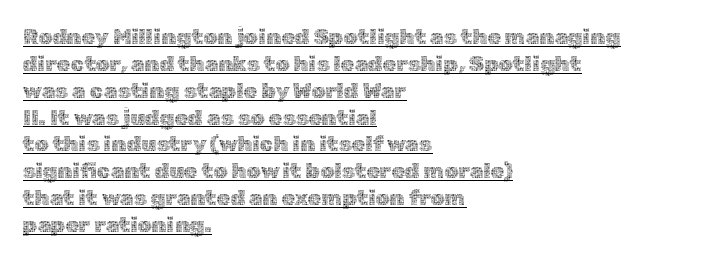
A student would call this left alignment; a typographer would say flush left, rag right. Vertical stems look standard width or narrower in stroke. Glyph-to-glyph distance matches everyday printed text. Posture: upright roman. Students, observe the line beneath the letters — that is underlining.
